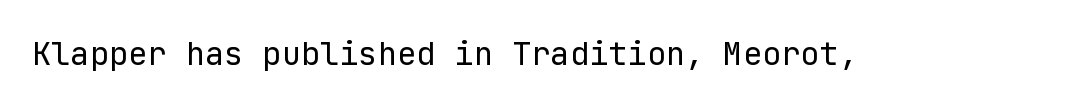
Q: Is the text bold? A: No.
Q: Is the text italic (slanted)? A: No, it is upright.
Q: Is the typeface a serif or a sans-serif typeface? A: Sans-serif.
Q: Is the text underlined? A: No.
Q: Is the spacing between letters normal or unusually wide? A: Normal.
Q: Width (condensed, normal, or wide)? A: Normal.
Q: Stroke contrast? A: Low.
Q: x-height? A: Medium.
